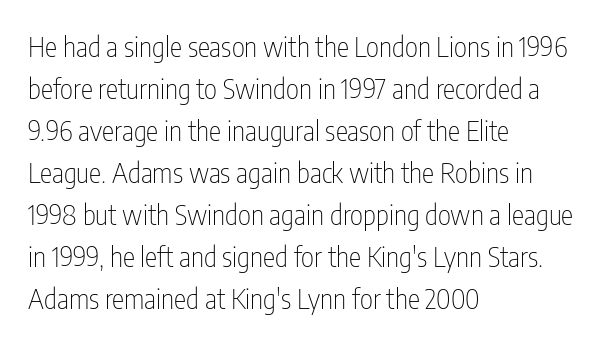
{"serif": "no", "italic": "no", "bold": "no", "weight": "thin", "width": "condensed", "stroke_contrast": "low", "x_height": "medium", "monospaced": "no", "underline": "no", "align": "left", "line_spacing": "normal", "line_spacing_ratio": 1.5, "letter_spacing": "normal", "letter_spacing_em": 0.0, "glyph_px": 28}
